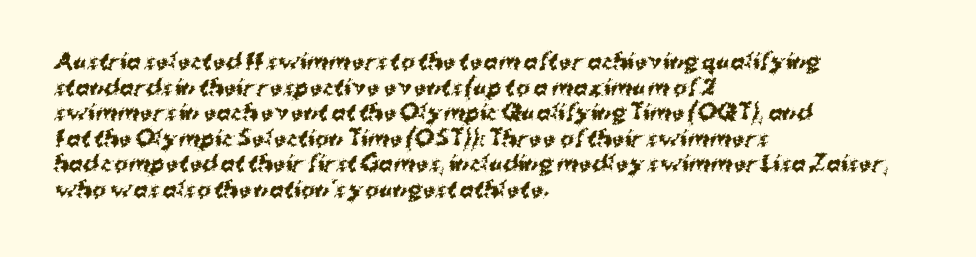
Q: Is the text bold? A: Yes.
Q: Is the text underlined? A: No.
Q: How is the paragraph aligned? A: Left-aligned.
Q: Is the spacing between letters normal or unusually wide? A: Normal.
